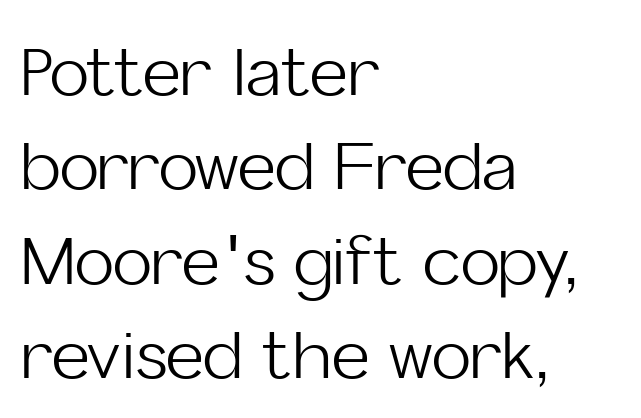
The image shows 66 px light sans-serif type, upright; set left-aligned, normal line spacing (1.43x), normal letter spacing, not underlined; low stroke contrast and a medium x-height.
